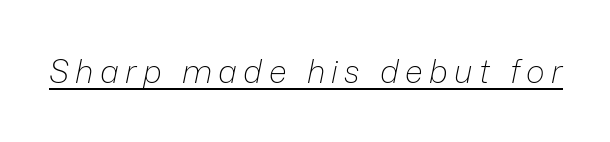
{"italic": "yes", "lean": "right", "slant_degrees": 12, "bold": "no", "weight": "light", "width": "normal", "stroke_contrast": "low", "x_height": "medium", "monospaced": "no", "underline": "yes", "letter_spacing": "wide", "letter_spacing_em": 0.2, "glyph_px": 32}
